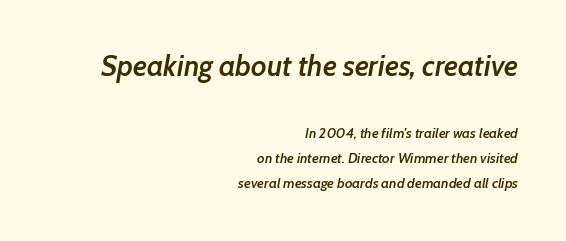
Moderately thickened strokes mark this as semibold type. Which of the two is more prominent by size? The first, at the top. Leftover space on each line is placed entirely before the opening word. You could not count columns in this text — the font is proportionally spaced. These lines keep a tight, regular rhythm from letter to letter. The specimen omits any rule beneath the text block's lines.
